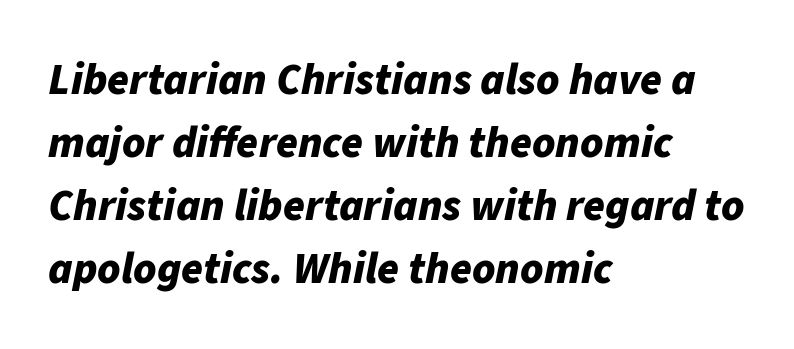
{"italic": "yes", "lean": "right", "slant_degrees": 11, "bold": "yes", "weight": "bold", "width": "normal", "stroke_contrast": "low", "x_height": "medium", "monospaced": "no", "underline": "no", "align": "left", "line_spacing": "normal", "line_spacing_ratio": 1.43, "letter_spacing": "normal", "letter_spacing_em": 0.0, "glyph_px": 44}
